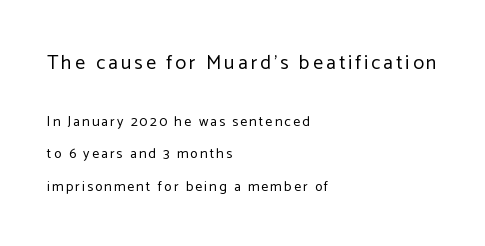
Descenders hang freely into open space. Characters remain perfectly vertical along every line. Rows of type keep a wide berth in the vertical direction. Does the copy run flush right? No — it runs flush left. The designer gave the opening block more size than the closing block. The passage shown is not bold in any degree.
